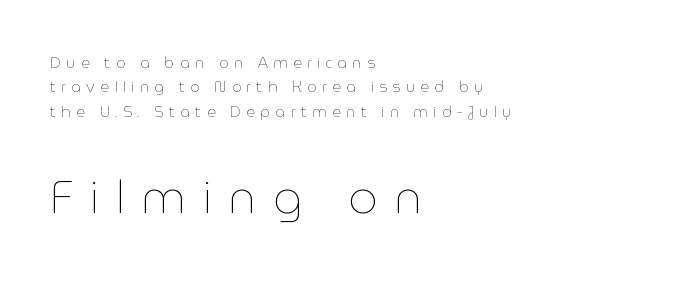
Q: Is the text bold? A: No.
Q: Is the text italic (slanted)? A: No, it is upright.
Q: Is the text underlined? A: No.
Q: How is the paragraph aligned? A: Left-aligned.
Q: Is the spacing between letters normal or unusually wide? A: Unusually wide.
Q: Is the spacing between lines tight, normal or loose? A: Normal.
Q: Which block of text is set in a larger size, the first (top) or the second (bottom)? A: The second (bottom) one.
Q: Width (condensed, normal, or wide)? A: Normal.
Q: Stroke contrast? A: Low.
Q: x-height? A: Medium.
Q: Monospaced? A: No.
